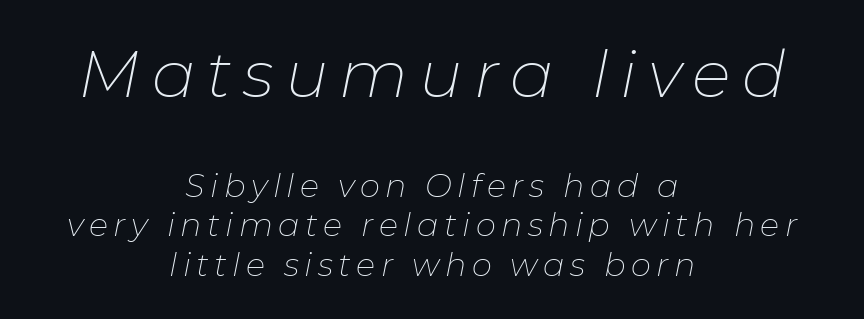
Q: Is the text bold? A: No.
Q: Is the text italic (slanted)? A: Yes, it leans right by about 11 degrees.
Q: Is the text underlined? A: No.
Q: How is the paragraph aligned? A: Centered.
Q: Which block of text is set in a larger size, the first (top) or the second (bottom)? A: The first (top) one.
Q: Width (condensed, normal, or wide)? A: Normal.
Q: Stroke contrast? A: Low.
Q: x-height? A: Medium.
Q: Monospaced? A: No.
